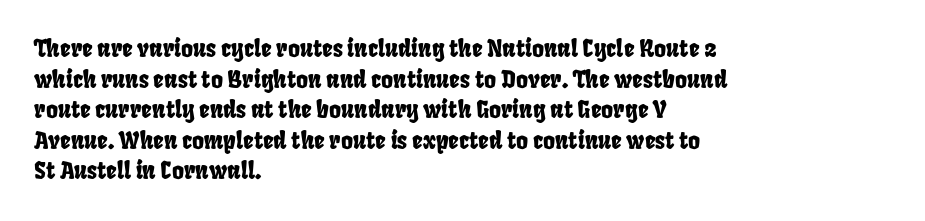
Q: Is the text underlined? A: No.
Q: How is the paragraph aligned? A: Left-aligned.
Q: Is the spacing between letters normal or unusually wide? A: Normal.
Q: Is the spacing between lines tight, normal or loose? A: Normal.
